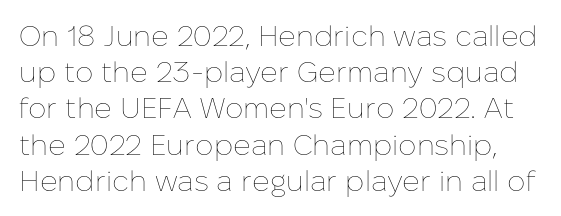
Nobody drew a line under any word here. The block of text has a typical density, with ordinary space between rows. Tracking here is standard; glyphs follow each other at the usual distance. The type sits square on the baseline with zero lean.
